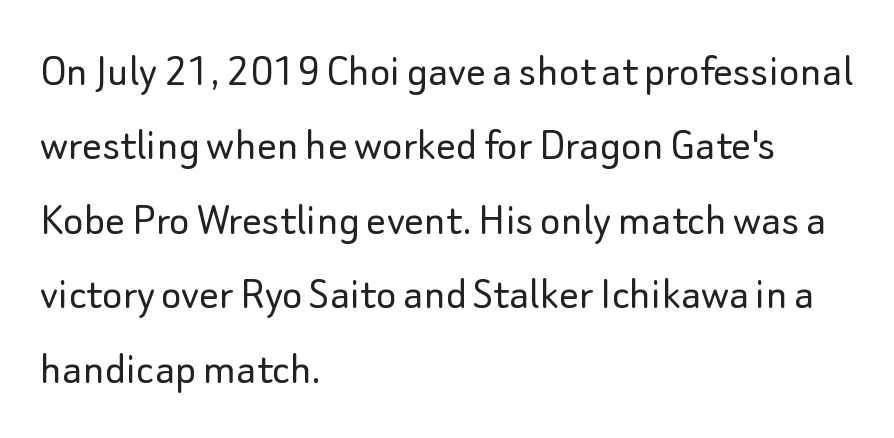
The image shows 49 px light sans-serif type, upright; set left-aligned, normal line spacing (1.52x), normal letter spacing, not underlined; low stroke contrast and a small x-height.
